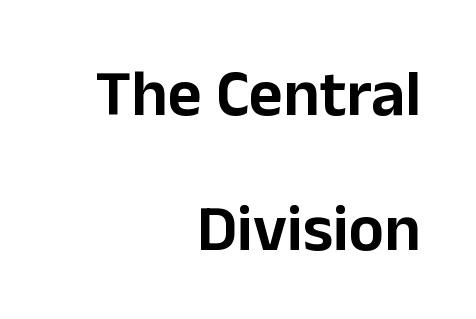
{"serif": "no", "italic": "no", "width": "normal", "stroke_contrast": "low", "x_height": "medium", "monospaced": "no", "underline": "no", "align": "right", "line_spacing": "loose", "line_spacing_ratio": 2.04, "letter_spacing": "normal", "letter_spacing_em": 0.0, "glyph_px": 66}
